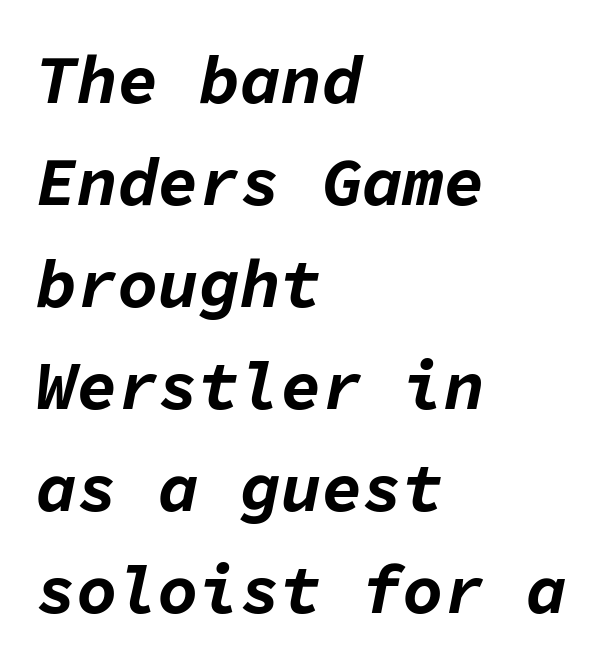
Q: Is the text bold? A: Yes.
Q: Is the text italic (slanted)? A: Yes, it leans right by about 11 degrees.
Q: Is the text underlined? A: No.
Q: How is the paragraph aligned? A: Left-aligned.
Q: Is the spacing between letters normal or unusually wide? A: Normal.
Q: Is the spacing between lines tight, normal or loose? A: Normal.
Q: Width (condensed, normal, or wide)? A: Normal.
Q: Stroke contrast? A: Low.
Q: x-height? A: Medium.
Q: Monospaced? A: Yes.
